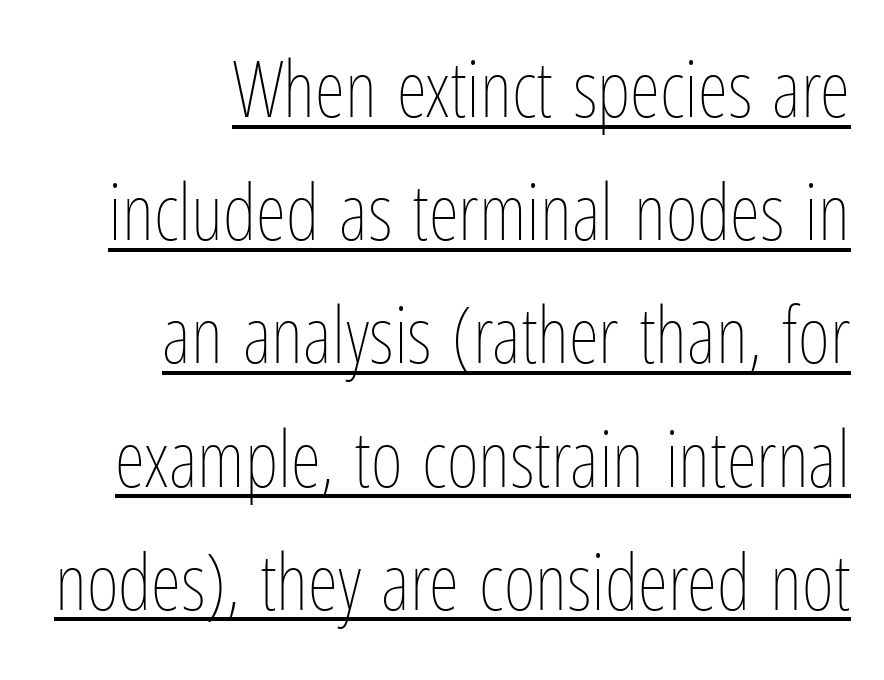
Is this a fixed-width face? No — the glyphs have proportional, varying widths. Leading matches the norm, producing a regular column. Beneath each row of characters lies a ruled line. Style check: upright. Is the stroke heavy? The answer is a plain regular-or-lighter.
